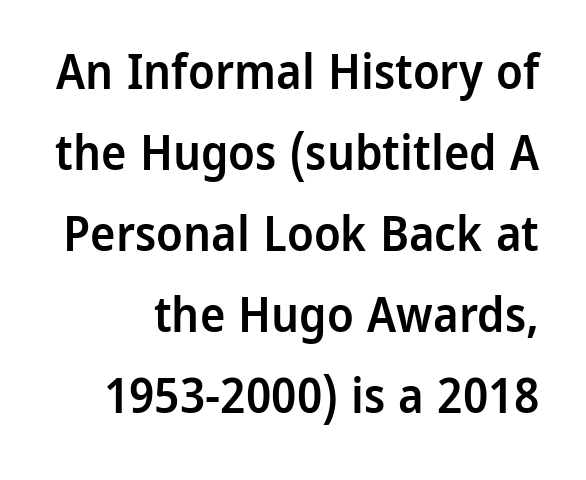
{"serif": "no", "italic": "no", "bold": "semi", "weight": "semibold", "width": "normal", "stroke_contrast": "low", "x_height": "medium", "monospaced": "no", "underline": "no", "line_spacing": "normal", "line_spacing_ratio": 1.69, "letter_spacing": "normal", "letter_spacing_em": 0.0, "glyph_px": 48}
